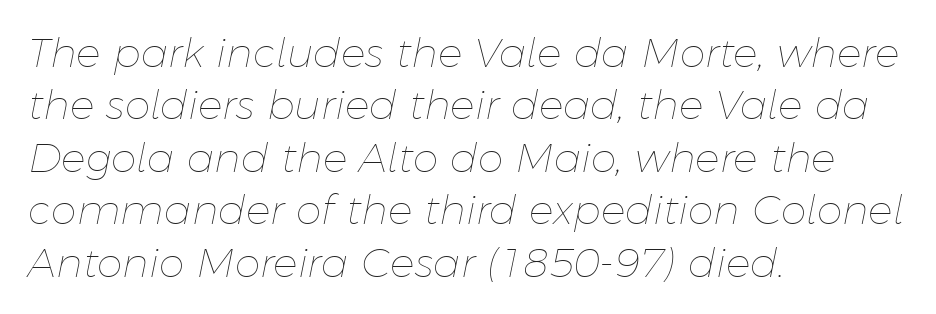
Q: Is the text bold? A: No.
Q: Is the text italic (slanted)? A: Yes, it leans right by about 11 degrees.
Q: Is the text underlined? A: No.
Q: How is the paragraph aligned? A: Left-aligned.
Q: Is the spacing between letters normal or unusually wide? A: Normal.
Q: Is the spacing between lines tight, normal or loose? A: Normal.
Q: Width (condensed, normal, or wide)? A: Normal.
Q: Stroke contrast? A: Low.
Q: x-height? A: Medium.
Q: Monospaced? A: No.
